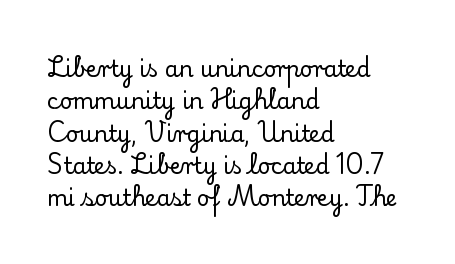
The image shows 22 px text type, upright; set left-aligned, normal line spacing (1.47x), normal letter spacing, not underlined.
